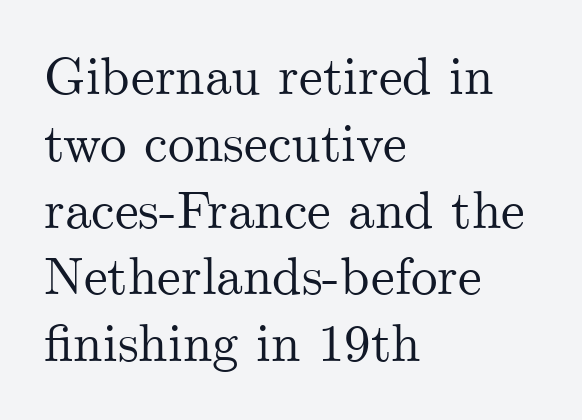
Q: Is the text italic (slanted)? A: No, it is upright.
Q: Is the typeface a serif or a sans-serif typeface? A: Serif.
Q: Is the text underlined? A: No.
Q: How is the paragraph aligned? A: Left-aligned.
Q: Is the spacing between letters normal or unusually wide? A: Normal.
Q: Is the spacing between lines tight, normal or loose? A: Normal.
Q: Width (condensed, normal, or wide)? A: Normal.
Q: Stroke contrast? A: Medium.
Q: x-height? A: Small.
Q: Monospaced? A: No.
